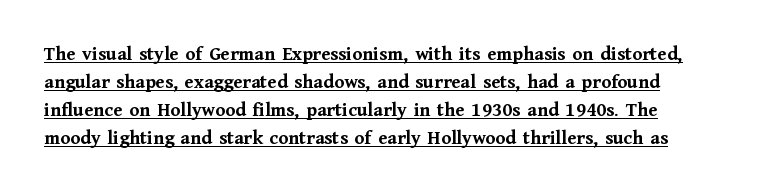
Every stem runs plumb, perpendicular to the baseline. Default kerning and tracking; the words read as compact shapes. The passage shown stacks its lines at a standard gap. The face used here appears with an underline applied. Typesetter's note: full bold, strokes at maximum text heaviness.
